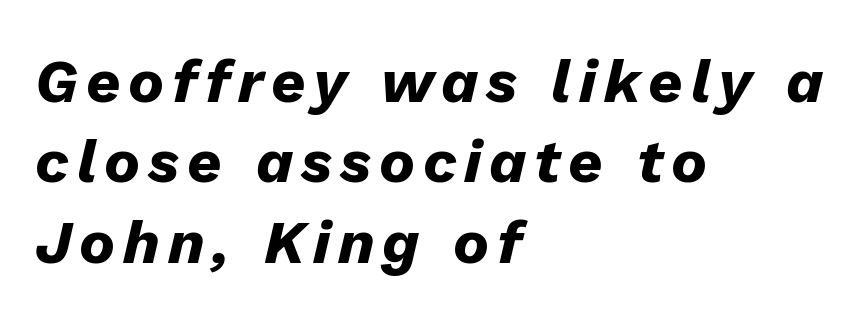
This is oblique type, the kind used for emphasis or titles. The glyphs have the mass of a bold cut. Any mark beneath the type? The region is blank. The passage shown is typed in a proportional face where columns would drift. In CSS terms this would be text-align: left.
